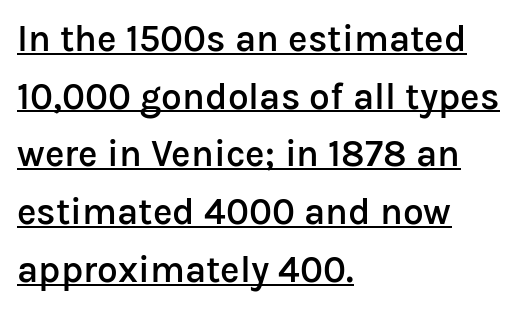
{"serif": "no", "italic": "no", "bold": "semi", "weight": "semibold", "width": "normal", "stroke_contrast": "low", "x_height": "medium", "monospaced": "no", "underline": "yes", "align": "left", "line_spacing": "normal", "line_spacing_ratio": 1.56, "letter_spacing": "normal", "letter_spacing_em": 0.0, "glyph_px": 37}
